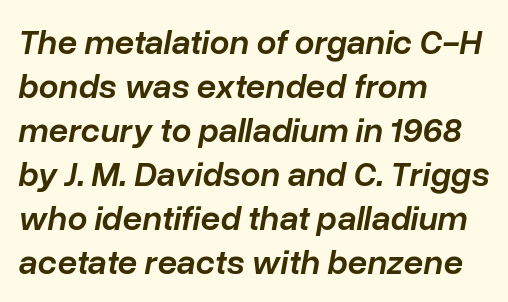
{"italic": "yes", "lean": "right", "slant_degrees": 10, "bold": "semi", "weight": "semibold", "width": "normal", "stroke_contrast": "low", "x_height": "medium", "monospaced": "no", "underline": "no", "align": "left", "line_spacing": "normal", "line_spacing_ratio": 1.26, "letter_spacing": "normal", "letter_spacing_em": 0.0, "glyph_px": 35}
